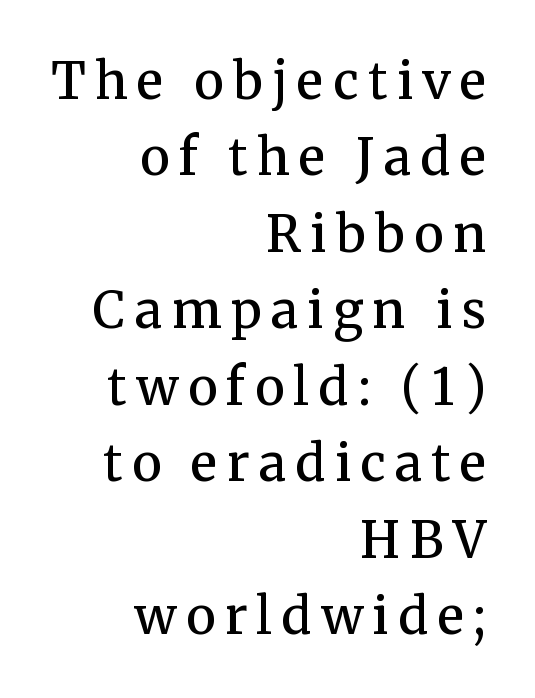
The image shows 50 px semibold serif type, upright; set right-aligned, normal line spacing (1.53x), not underlined; medium stroke contrast and a medium x-height.
